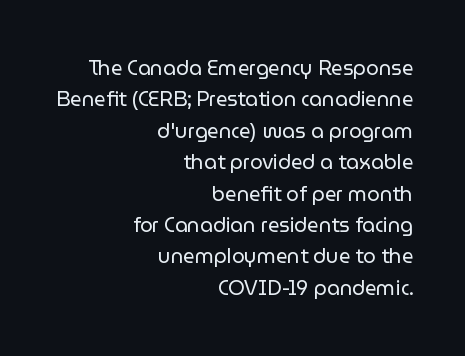
The image shows 20 px text type, upright; set right-aligned, normal line spacing (1.57x), normal letter spacing, not underlined.
